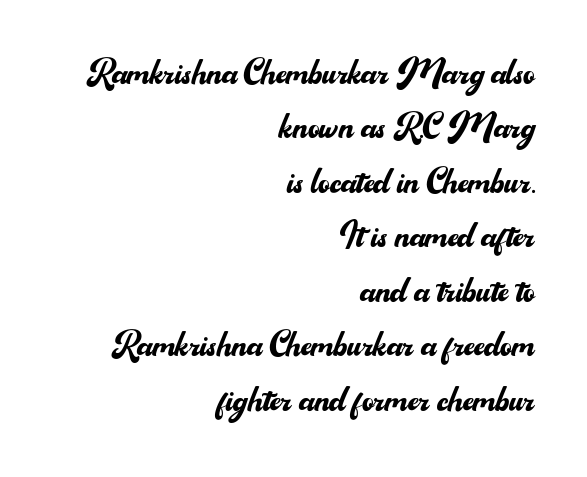
{"serif": "no", "bold": "no", "weight": "regular", "width": "normal", "stroke_contrast": "medium", "x_height": "small", "monospaced": "no", "underline": "no", "align": "right", "line_spacing_ratio": 1.21, "letter_spacing": "normal", "letter_spacing_em": 0.0, "glyph_px": 45}
